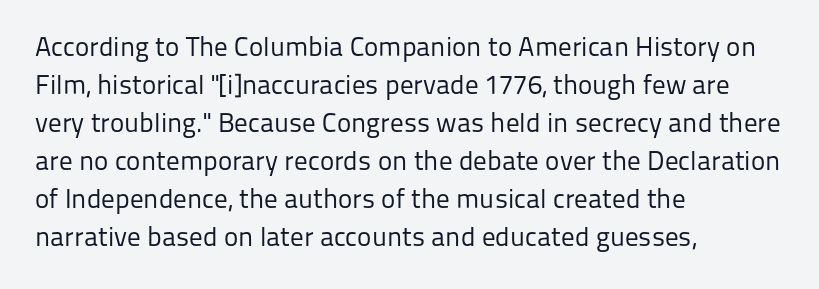
Q: Is the text bold? A: No.
Q: Is the text italic (slanted)? A: No, it is upright.
Q: Is the text underlined? A: No.
Q: How is the paragraph aligned? A: Left-aligned.
Q: Is the spacing between letters normal or unusually wide? A: Normal.
Q: Is the spacing between lines tight, normal or loose? A: Normal.
